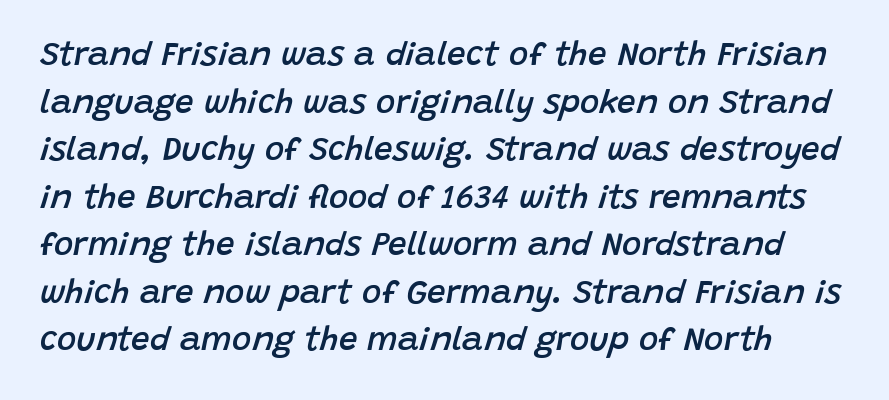
Q: Is the text bold? A: Semi-bold.
Q: Is the text italic (slanted)? A: Yes, it leans right by about 15 degrees.
Q: Is the text underlined? A: No.
Q: Is the spacing between letters normal or unusually wide? A: Normal.
Q: Is the spacing between lines tight, normal or loose? A: Normal.
Q: Width (condensed, normal, or wide)? A: Normal.
Q: Stroke contrast? A: Low.
Q: x-height? A: Large.
Q: Monospaced? A: No.
